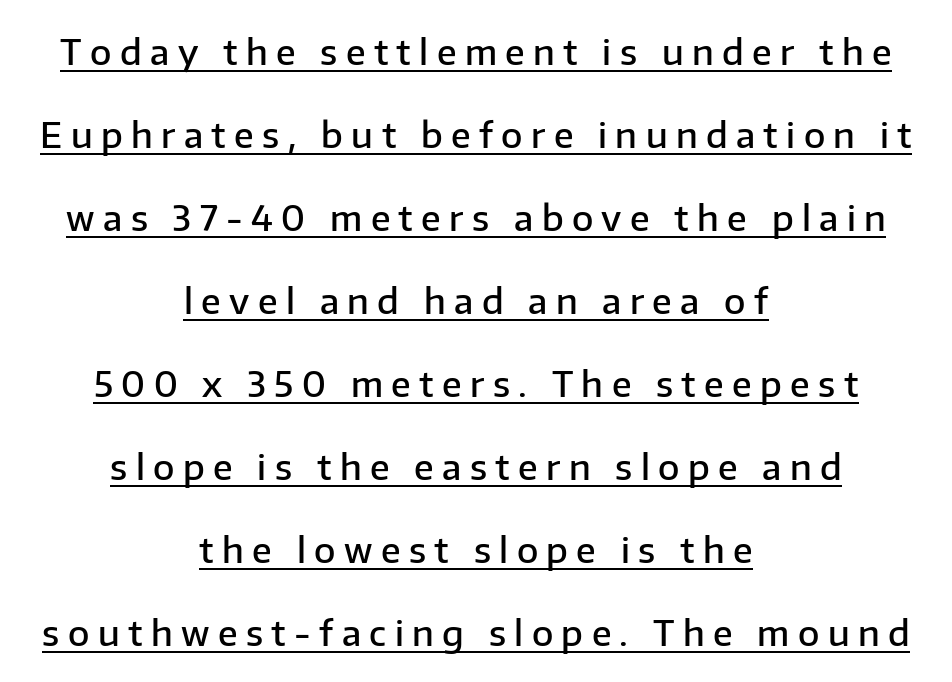
Q: Is the text bold? A: Semi-bold.
Q: Is the text italic (slanted)? A: No, it is upright.
Q: Is the typeface a serif or a sans-serif typeface? A: Sans-serif.
Q: Is the text underlined? A: Yes.
Q: How is the paragraph aligned? A: Centered.
Q: Is the spacing between letters normal or unusually wide? A: Unusually wide.
Q: Is the spacing between lines tight, normal or loose? A: Loose.
Q: Width (condensed, normal, or wide)? A: Normal.
Q: Stroke contrast? A: Low.
Q: x-height? A: Medium.
Q: Monospaced? A: No.
